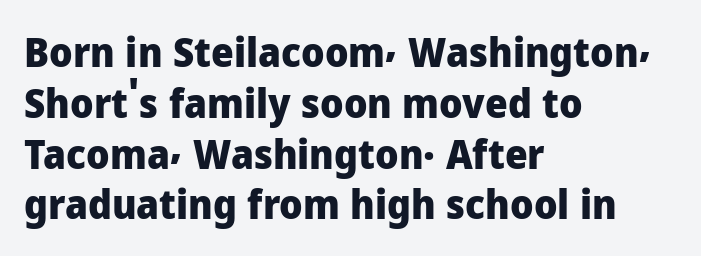
{"serif": "no", "italic": "no", "bold": "yes", "weight": "heavy", "width": "normal", "stroke_contrast": "low", "x_height": "medium", "monospaced": "no", "underline": "no", "align": "left", "line_spacing": "normal", "line_spacing_ratio": 1.27, "letter_spacing": "normal", "letter_spacing_em": 0.0, "glyph_px": 40}
